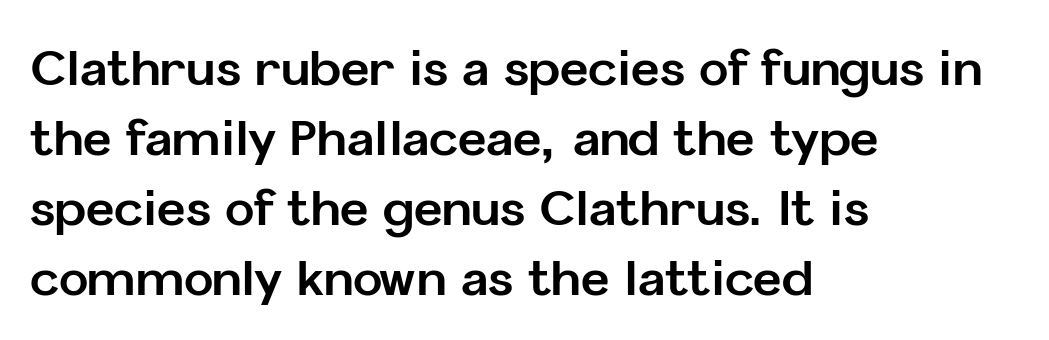
The rendering uses natural spacing where letterforms have individual widths. Is this a sans? Yes — the strokes have no serifs. In terms of posture, this sample is upright. The ragged edge is on the right, which tells us the setting is flush left. Here the glyphs are tracked normally, forming tight word shapes.
